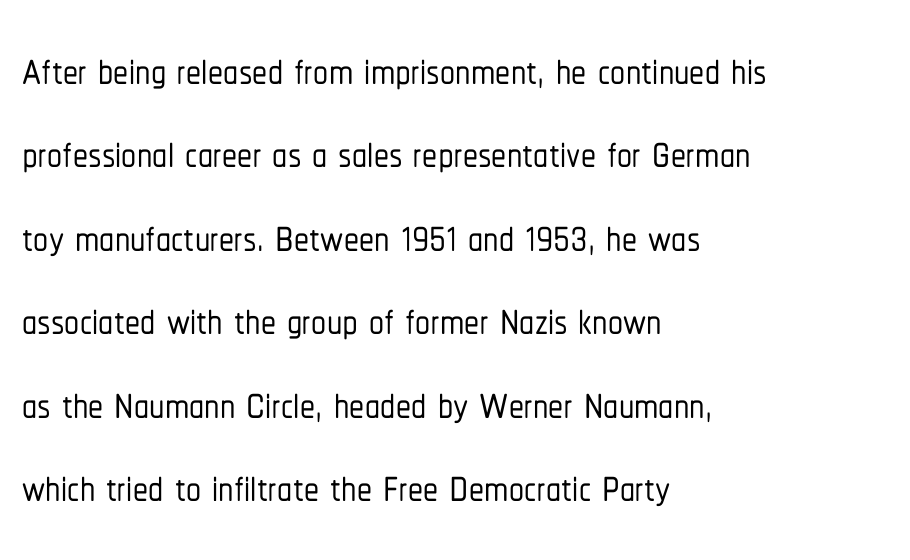
{"serif": "no", "italic": "no", "width": "condensed", "stroke_contrast": "low", "x_height": "medium", "monospaced": "no", "underline": "no", "align": "left", "line_spacing": "normal", "line_spacing_ratio": 1.39, "letter_spacing": "normal", "letter_spacing_em": 0.0, "glyph_px": 60}
